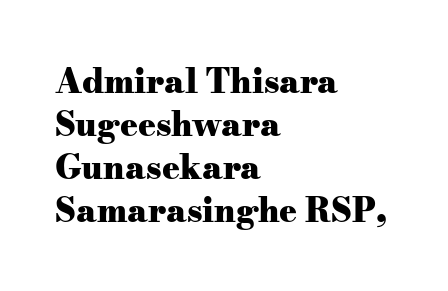
{"serif": "yes", "italic": "no", "bold": "yes", "weight": "heavy", "width": "wide", "stroke_contrast": "medium", "x_height": "small", "monospaced": "no", "underline": "no", "align": "left", "line_spacing": "normal", "line_spacing_ratio": 1.3, "letter_spacing": "normal", "letter_spacing_em": 0.0, "glyph_px": 33}
